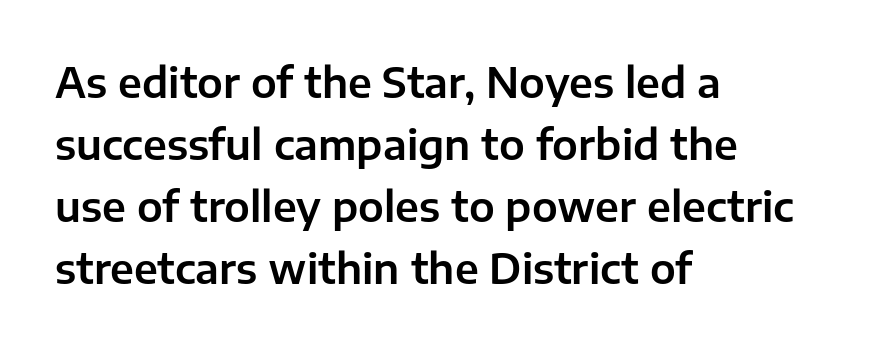
Q: Is the text italic (slanted)? A: No, it is upright.
Q: Is the typeface a serif or a sans-serif typeface? A: Sans-serif.
Q: Is the text underlined? A: No.
Q: How is the paragraph aligned? A: Left-aligned.
Q: Is the spacing between letters normal or unusually wide? A: Normal.
Q: Is the spacing between lines tight, normal or loose? A: Normal.
Q: Width (condensed, normal, or wide)? A: Normal.
Q: Stroke contrast? A: Low.
Q: x-height? A: Medium.
Q: Monospaced? A: No.
